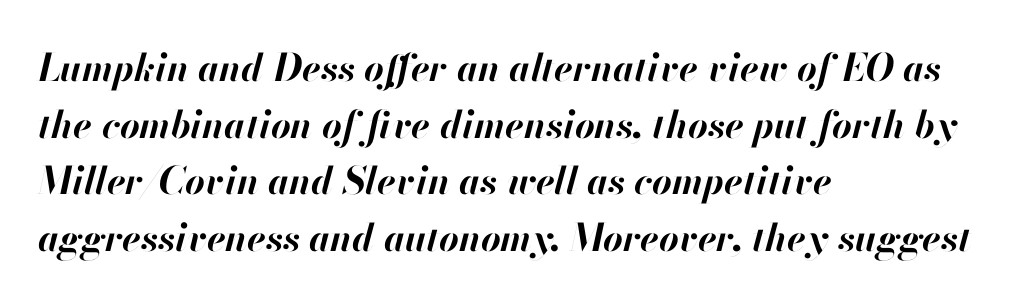
Q: Is the text bold? A: Yes.
Q: Is the text italic (slanted)? A: Yes, it leans right by about 13 degrees.
Q: Is the text underlined? A: No.
Q: How is the paragraph aligned? A: Left-aligned.
Q: Is the spacing between letters normal or unusually wide? A: Normal.
Q: Is the spacing between lines tight, normal or loose? A: Normal.
Q: Width (condensed, normal, or wide)? A: Normal.
Q: Stroke contrast? A: High.
Q: x-height? A: Small.
Q: Monospaced? A: No.
